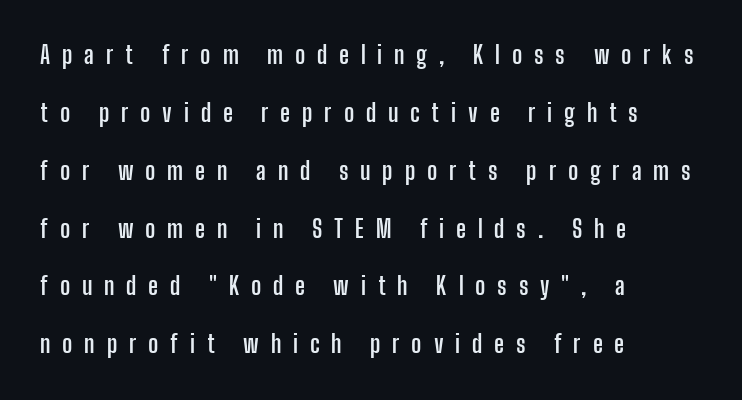
Notice the wide empty band between every row — that's loose leading. These lines have a slow, spaced-out rhythm from letter to letter. Heavy, bold letterforms. The typography opts for an upright posture over an oblique one.
